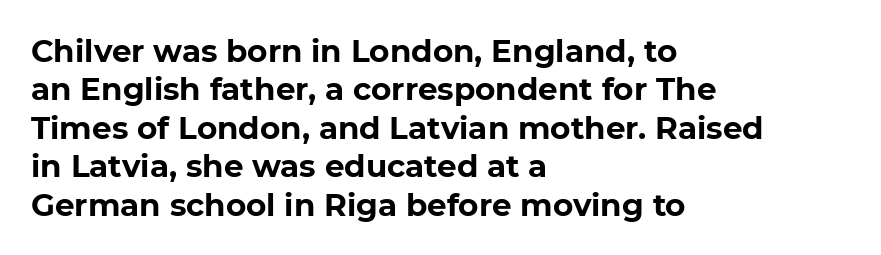
{"serif": "no", "italic": "no", "bold": "yes", "weight": "bold", "width": "normal", "stroke_contrast": "low", "x_height": "medium", "monospaced": "no", "underline": "no", "align": "left", "line_spacing_ratio": 1.24, "letter_spacing": "normal", "letter_spacing_em": 0.0, "glyph_px": 31}
